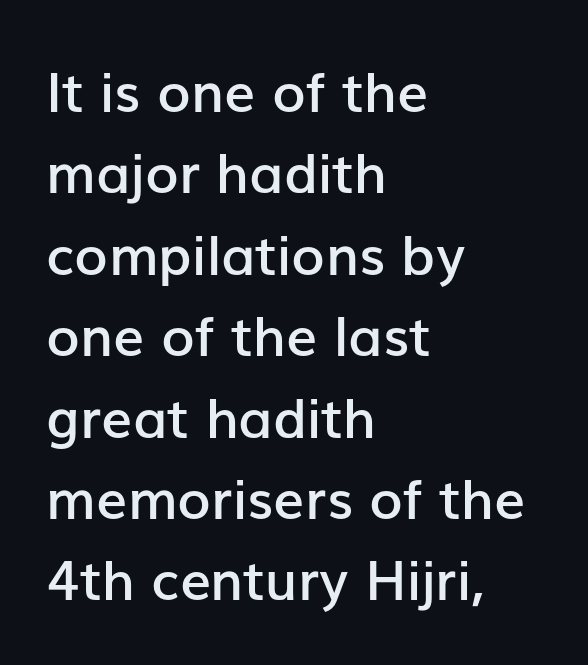
{"serif": "no", "italic": "no", "bold": "semi", "weight": "semibold", "width": "normal", "stroke_contrast": "low", "x_height": "medium", "monospaced": "no", "underline": "no", "align": "left", "line_spacing": "normal", "line_spacing_ratio": 1.48, "letter_spacing": "normal", "letter_spacing_em": 0.0, "glyph_px": 55}
